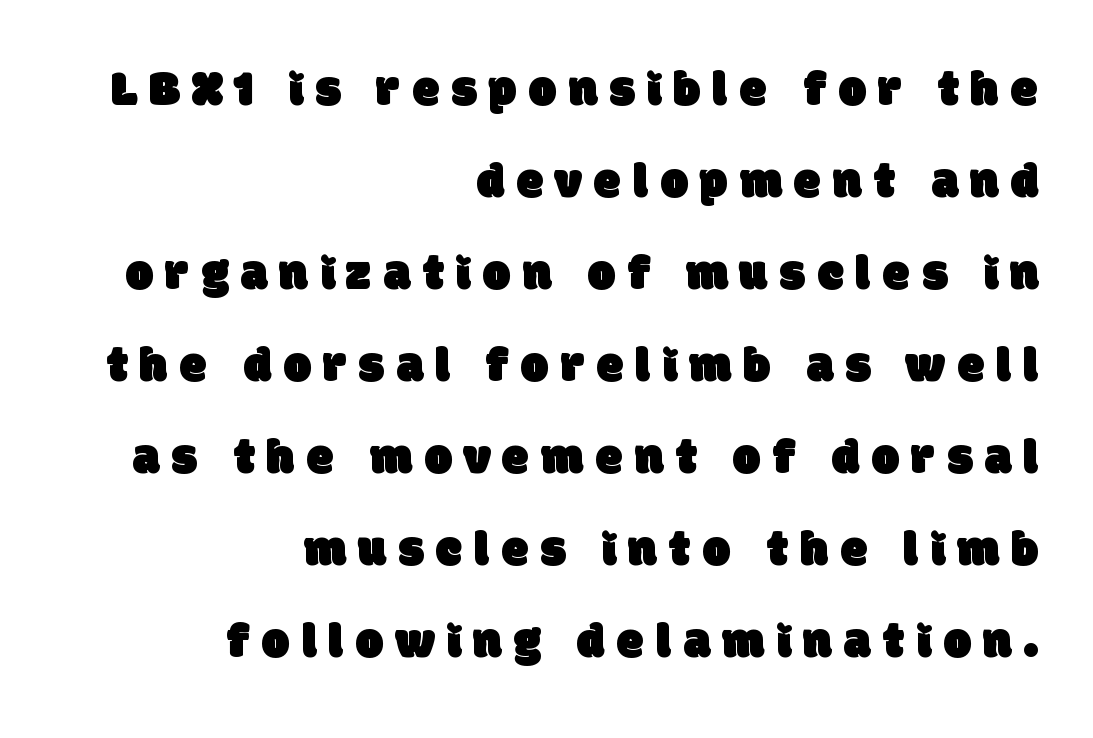
Q: Is the typeface a serif or a sans-serif typeface? A: Sans-serif.
Q: Is the text underlined? A: No.
Q: How is the paragraph aligned? A: Right-aligned.
Q: Is the spacing between letters normal or unusually wide? A: Unusually wide.
Q: Width (condensed, normal, or wide)? A: Normal.
Q: Stroke contrast? A: Low.
Q: x-height? A: Large.
Q: Monospaced? A: No.
